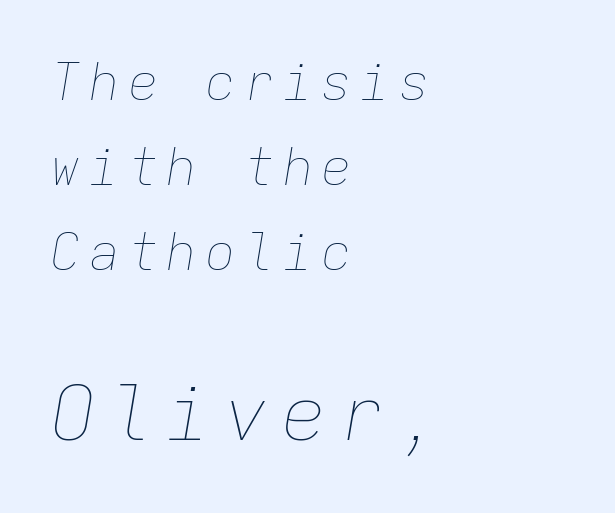
Q: Is the text bold? A: No.
Q: Is the text italic (slanted)? A: Yes, it leans right by about 9 degrees.
Q: Is the text underlined? A: No.
Q: How is the paragraph aligned? A: Left-aligned.
Q: Is the spacing between lines tight, normal or loose? A: Normal.
Q: Which block of text is set in a larger size, the first (top) or the second (bottom)? A: The second (bottom) one.
Q: Width (condensed, normal, or wide)? A: Normal.
Q: Stroke contrast? A: Low.
Q: x-height? A: Medium.
Q: Monospaced? A: Yes.
